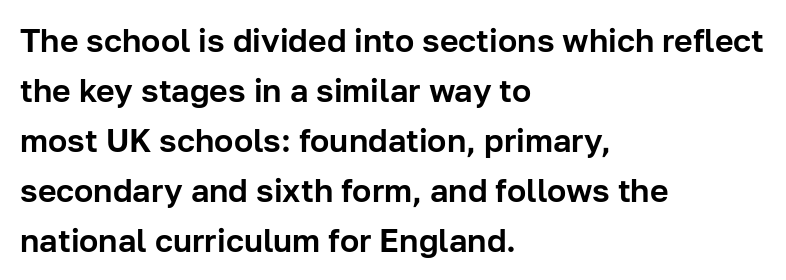
The image shows 32 px sans-serif type, upright; set left-aligned, normal line spacing (1.56x), normal letter spacing, not underlined; low stroke contrast and a medium x-height.
